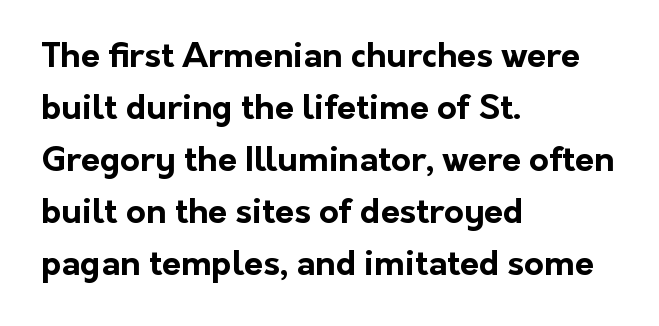
The image shows 34 px bold sans-serif type, upright; set left-aligned, normal line spacing (1.53x), normal letter spacing, not underlined; low stroke contrast and a medium x-height.
